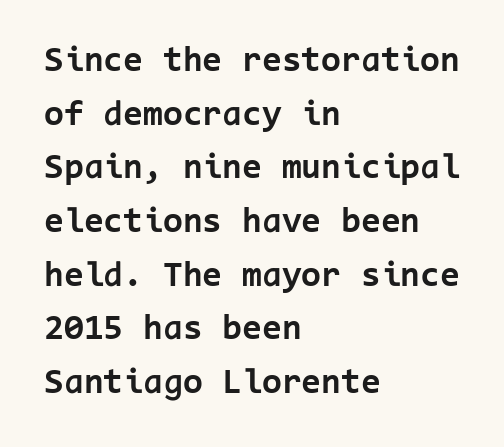
{"serif": "no", "italic": "no", "bold": "yes", "weight": "bold", "width": "normal", "stroke_contrast": "low", "x_height": "medium", "monospaced": "yes", "underline": "no", "align": "left", "line_spacing": "normal", "line_spacing_ratio": 1.49, "letter_spacing": "normal", "letter_spacing_em": 0.0, "glyph_px": 36}
